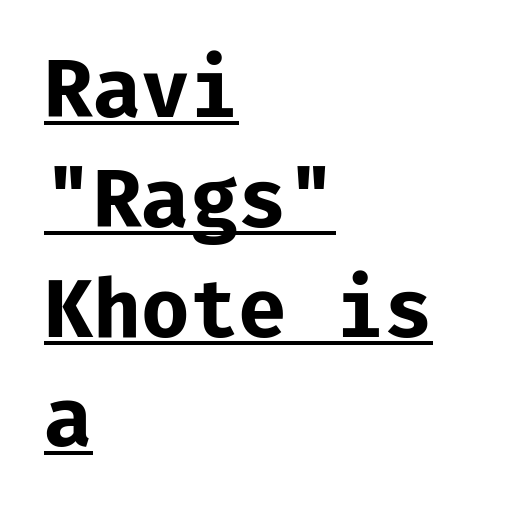
Q: Is the text bold? A: Yes.
Q: Is the text italic (slanted)? A: No, it is upright.
Q: Is the typeface a serif or a sans-serif typeface? A: Sans-serif.
Q: Is the text underlined? A: Yes.
Q: How is the paragraph aligned? A: Left-aligned.
Q: Is the spacing between letters normal or unusually wide? A: Normal.
Q: Is the spacing between lines tight, normal or loose? A: Normal.
Q: Width (condensed, normal, or wide)? A: Normal.
Q: Stroke contrast? A: Low.
Q: x-height? A: Medium.
Q: Monospaced? A: Yes.
